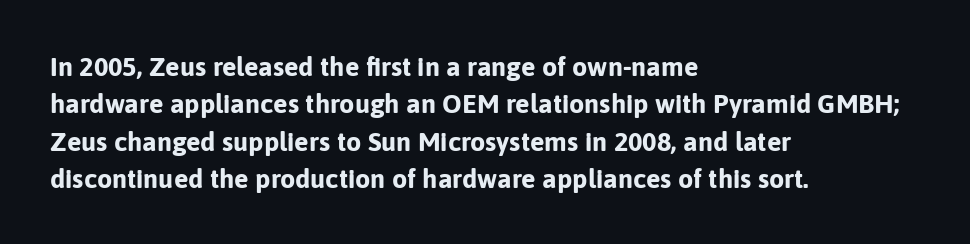
The image shows 27 px bold type, upright; set left-aligned, normal line spacing (1.38x), normal letter spacing, not underlined.
